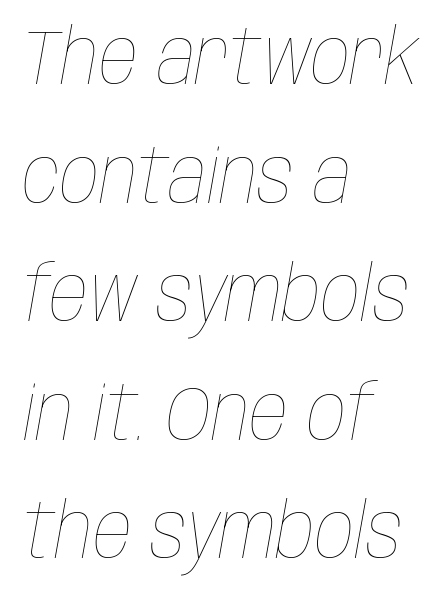
The image shows 77 px thin, condensed type, italic (leaning right); set left-aligned, normal line spacing (1.54x), normal letter spacing, not underlined; low stroke contrast and a large x-height.
